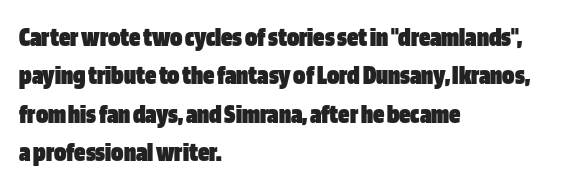
The image shows 28 px heavy, condensed sans-serif type, upright; set left-aligned, normal line spacing (1.37x), normal letter spacing, not underlined; low stroke contrast and a large x-height.
